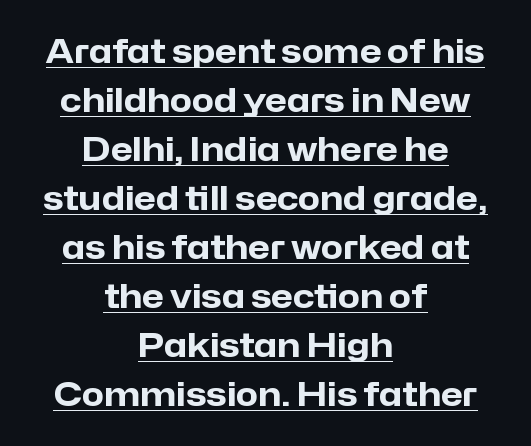
The image shows 32 px heavy sans-serif type, upright; set centered, normal line spacing (1.53x), normal letter spacing, underlined; low stroke contrast and a medium x-height.
